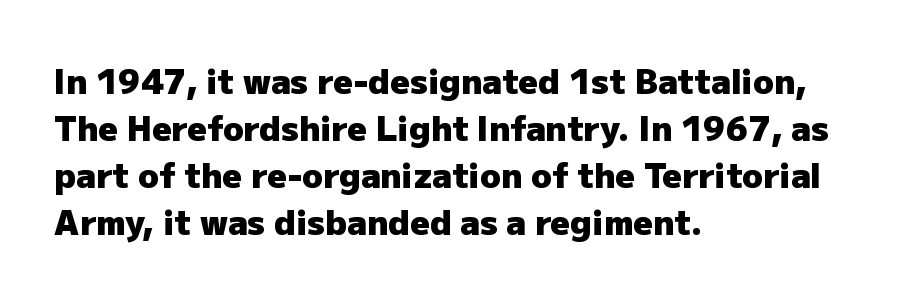
The image shows 34 px heavy sans-serif type, upright; set left-aligned, normal line spacing (1.38x), normal letter spacing, not underlined; low stroke contrast and a medium x-height.
